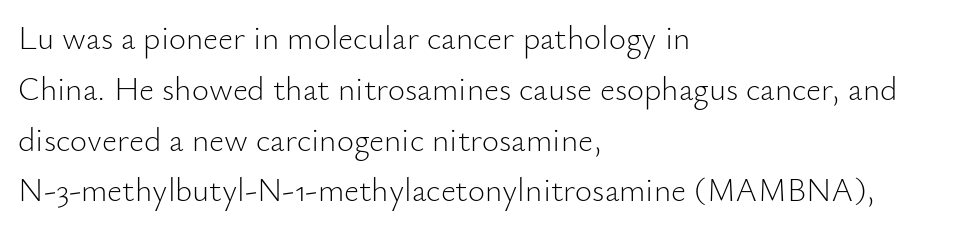
Grotesque or geometric, the face here clearly has no serifs. Leftover space on each line is placed entirely after the last word. The passage shown is typed in a proportional face where columns would drift. In terms of leading, this rendering sits right in the middle.
